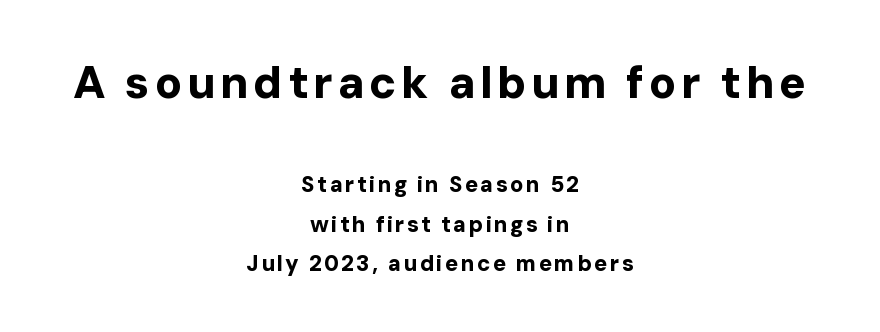
{"serif": "no", "italic": "no", "bold": "yes", "weight": "bold", "width": "normal", "stroke_contrast": "low", "x_height": "medium", "monospaced": "no", "underline": "no", "align": "center", "line_spacing_ratio": 1.8, "larger_block": "first", "size_ratio": 2.05, "glyph_px": 45}
